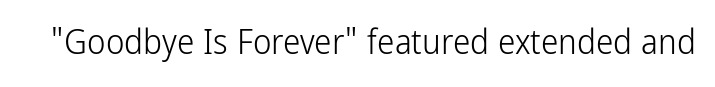
Nope, no serifs anywhere on these letters. The foot of each line stays bare and open. Proportional: the letters do not fall into vertical columns. Characters remain perfectly vertical along every line. The type is set solid horizontally, with unmodified tracking.
